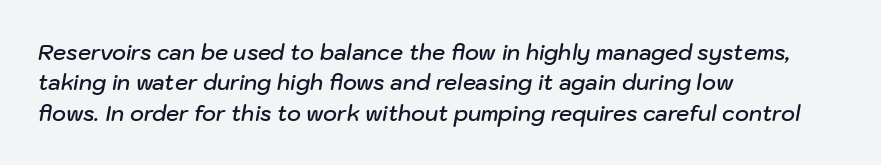
{"italic": "yes", "lean": "right", "slant_degrees": 10, "bold": "semi", "underline": "no", "align": "left", "line_spacing": "normal", "line_spacing_ratio": 1.45, "letter_spacing": "normal", "letter_spacing_em": 0.0, "glyph_px": 21}
